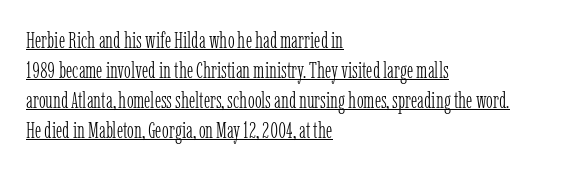
Q: Is the text bold? A: No.
Q: Is the text italic (slanted)? A: No, it is upright.
Q: Is the text underlined? A: Yes.
Q: How is the paragraph aligned? A: Left-aligned.
Q: Is the spacing between letters normal or unusually wide? A: Normal.
Q: Is the spacing between lines tight, normal or loose? A: Normal.
